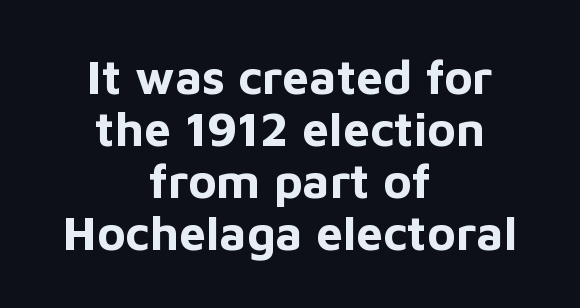
The image shows 48 px bold sans-serif type, upright; set centered, tight line spacing (1.08x), normal letter spacing, not underlined; low stroke contrast and a medium x-height.
